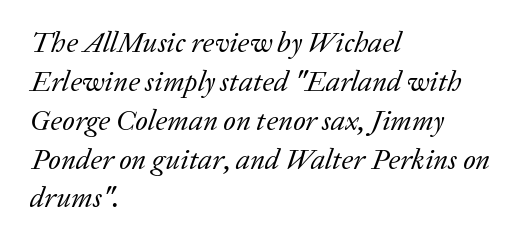
The space beneath each line is pristine and unruled. A typesetter would mark this as italic. Nothing heavy about these letters — not bold at all. Looks like regular typesetting: each glyph gets only the width it needs. The block of text has a typical density, with ordinary space between rows.
